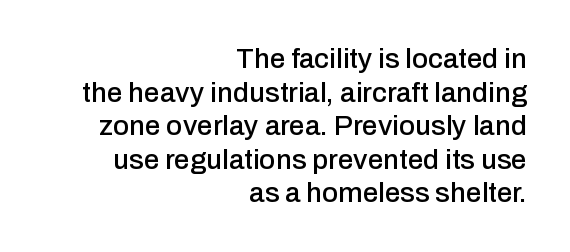
The image shows 28 px sans-serif type, upright; set right-aligned, line spacing 1.2x, normal letter spacing, not underlined; low stroke contrast and a medium x-height.
